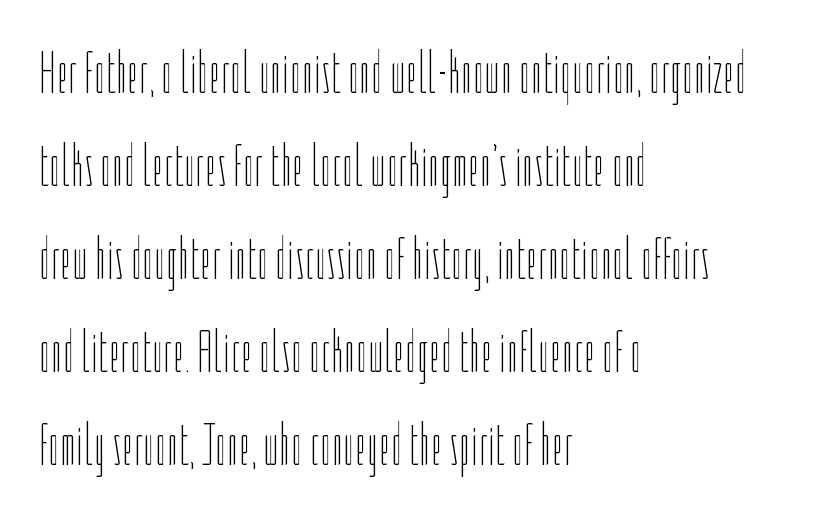
The image shows 60 px thin, condensed type, upright; set left-aligned, normal line spacing (1.55x), normal letter spacing, not underlined; low stroke contrast and a medium x-height.
